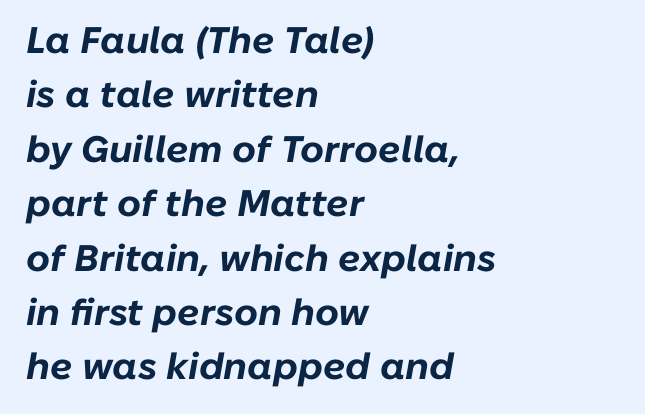
The image shows 37 px bold type, italic (leaning right); set left-aligned, normal line spacing (1.47x), normal letter spacing, not underlined; low stroke contrast and a medium x-height.
